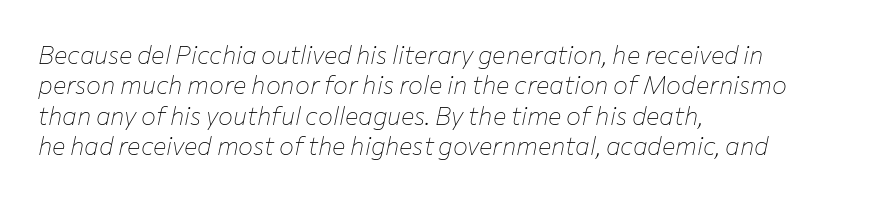
Style check: oblique. The specimen omits any rule beneath the text block's lines. On a weight scale, this lands at 450 or below. The compositor pushed each line to the left boundary.
